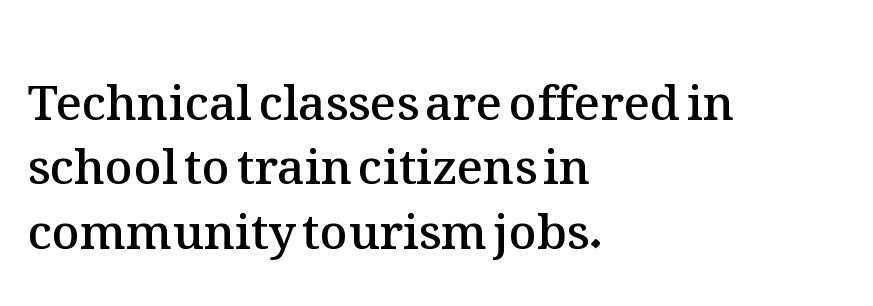
The image shows 48 px semibold type, upright; set left-aligned, normal line spacing (1.34x), normal letter spacing, not underlined; medium stroke contrast and a medium x-height.
